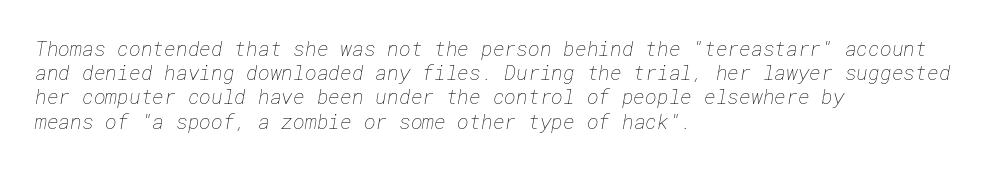
Q: Is the text bold? A: No.
Q: Is the text underlined? A: No.
Q: How is the paragraph aligned? A: Left-aligned.
Q: Is the spacing between letters normal or unusually wide? A: Normal.
